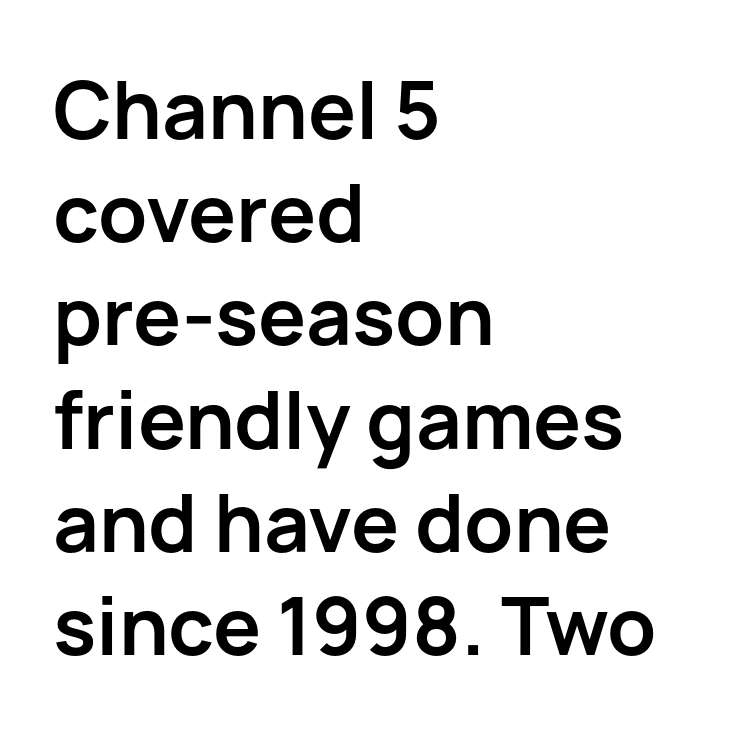
{"serif": "no", "italic": "no", "bold": "yes", "weight": "semibold", "width": "normal", "stroke_contrast": "low", "x_height": "medium", "monospaced": "no", "underline": "no", "align": "left", "line_spacing": "normal", "line_spacing_ratio": 1.29, "letter_spacing": "normal", "letter_spacing_em": 0.0, "glyph_px": 80}
